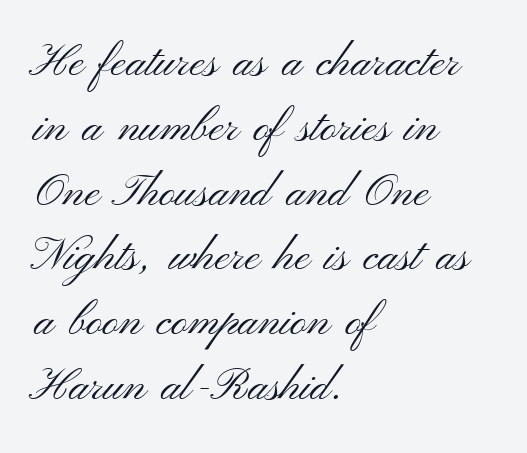
{"serif": "no", "bold": "no", "weight": "light", "width": "wide", "stroke_contrast": "medium", "x_height": "small", "monospaced": "no", "underline": "no", "align": "left", "line_spacing": "normal", "line_spacing_ratio": 1.44, "letter_spacing": "normal", "letter_spacing_em": 0.0, "glyph_px": 45}
